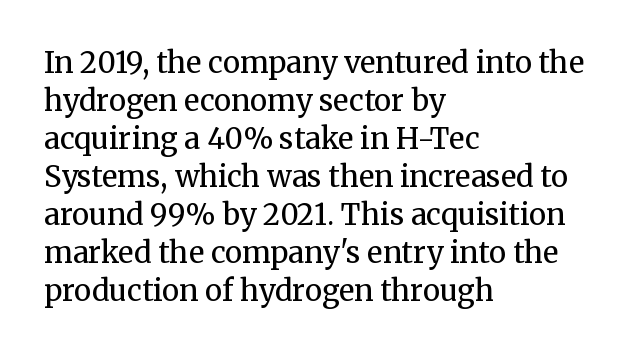
The letters advance in unequal steps, a hallmark of proportional type. This rendering leaves character spacing at its baseline value. Compared with typical paragraphs, the rows here are spaced about the same. Which margin do the lines hug? The left one — the right edge is uneven. To sum up the face: it has serifs.
